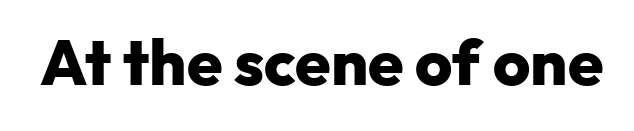
The image shows 64 px heavy sans-serif type, upright; set normal letter spacing, not underlined; low stroke contrast and a medium x-height.
